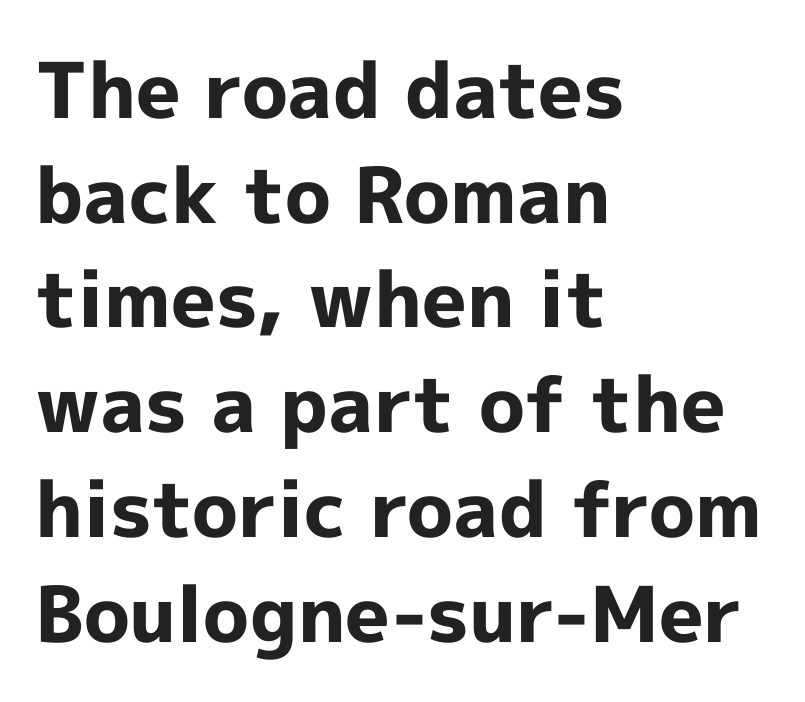
Q: Is the text bold? A: Yes.
Q: Is the text italic (slanted)? A: No, it is upright.
Q: Is the typeface a serif or a sans-serif typeface? A: Sans-serif.
Q: Is the text underlined? A: No.
Q: How is the paragraph aligned? A: Left-aligned.
Q: Is the spacing between letters normal or unusually wide? A: Normal.
Q: Is the spacing between lines tight, normal or loose? A: Normal.
Q: Width (condensed, normal, or wide)? A: Normal.
Q: x-height? A: Medium.
Q: Monospaced? A: No.
